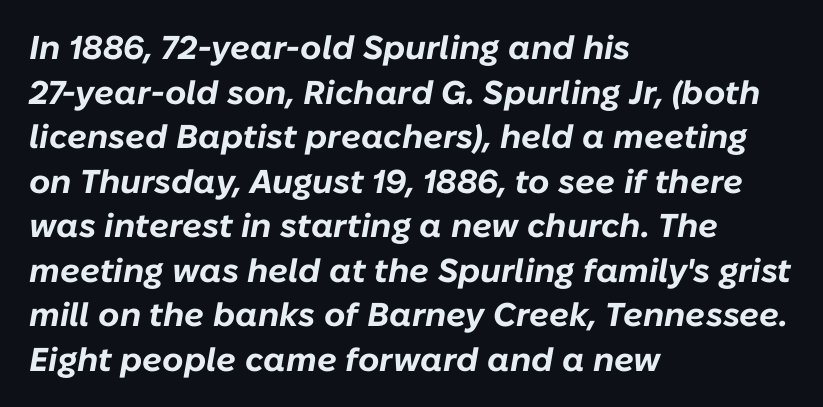
Yep, that's italic — everything's leaning. Regular leading. Typeset ragged right — the left edge is the straight one. Proportional: the letters do not fall into vertical columns. The space beneath each line is pristine and unruled.
